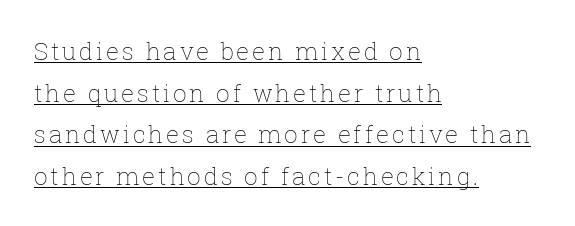
The letters stand upright; this is a roman face. In CSS terms this would be text-align: left. Nothing heavy about these letters — not bold at all. Underline: present.
